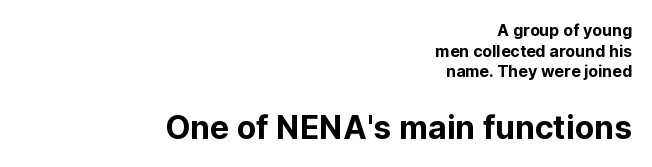
The image shows 32 px sans-serif type, upright; set right-aligned, normal line spacing (1.29x), normal letter spacing, not underlined; the second (bottom) block is 2.0x larger; low stroke contrast and a medium x-height.
